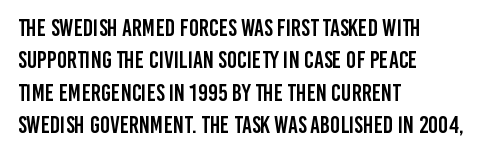
Glyph-to-glyph distance matches everyday printed text. Teacher's note: observe the even left margin — that is flush-left alignment. Type without underlining. This sample keeps an unexceptional amount of space between lines. This is roman type, the default non-slanted kind.
